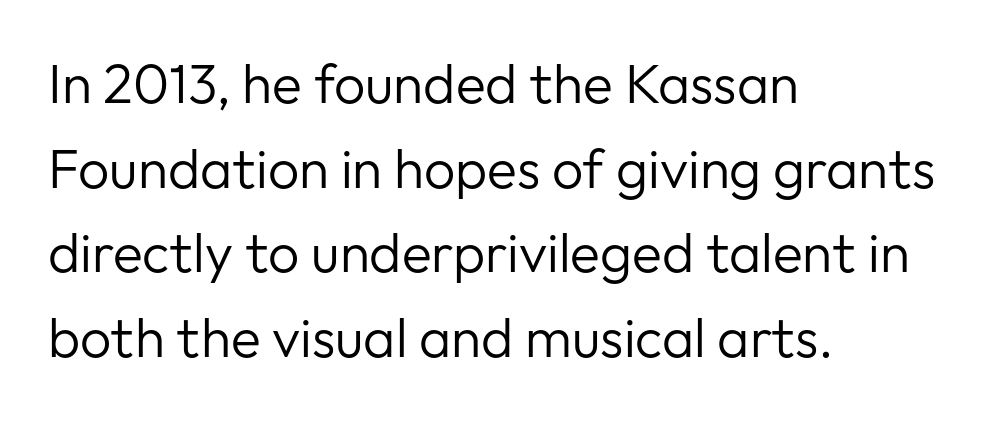
The image shows 55 px regular-weight sans-serif type, upright; set left-aligned, normal line spacing (1.54x), normal letter spacing, not underlined; low stroke contrast and a medium x-height.
